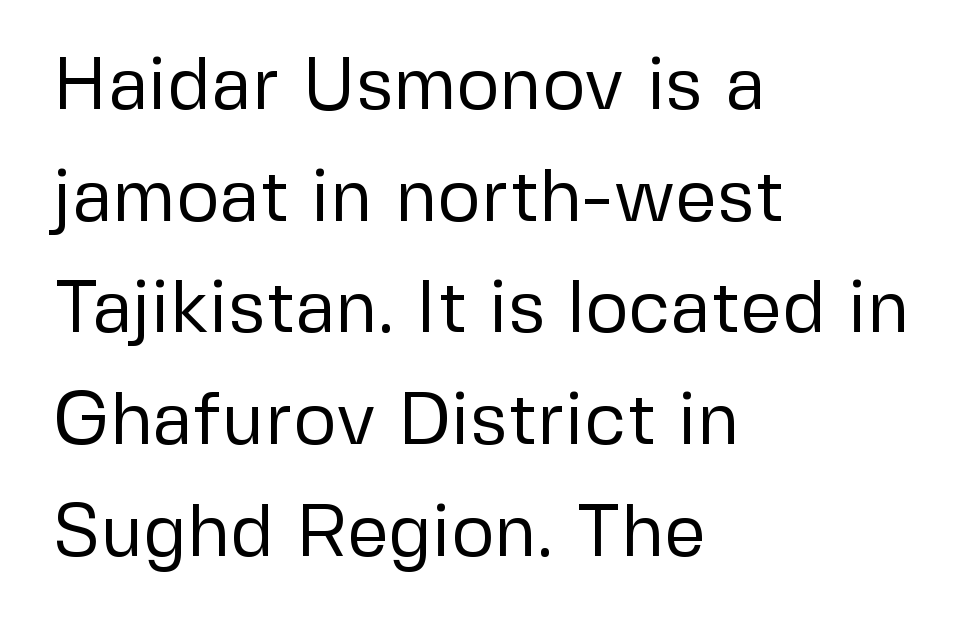
The image shows 74 px regular-weight sans-serif type, upright; set left-aligned, normal line spacing (1.51x), normal letter spacing, not underlined; low stroke contrast and a medium x-height.
